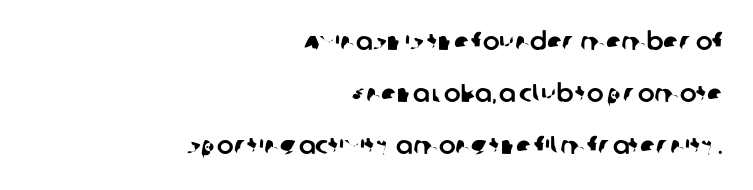
The image shows 25 px text type; set right-aligned, loose line spacing (2.08x), normal letter spacing, not underlined.
